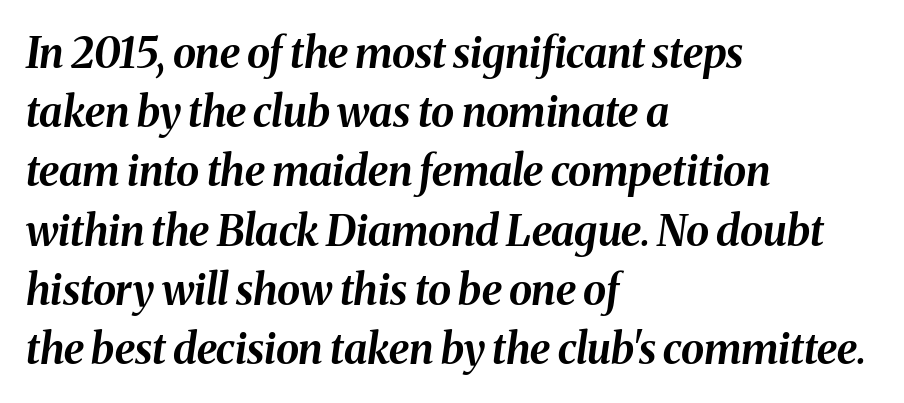
The image shows 42 px bold type, italic (leaning right); set left-aligned, normal line spacing (1.41x), normal letter spacing, not underlined; medium stroke contrast and a medium x-height.
